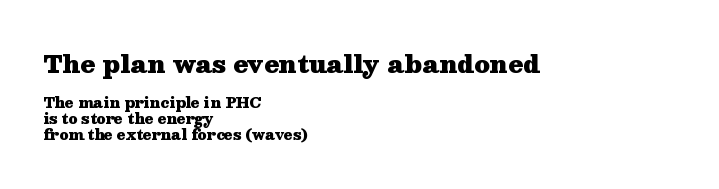
{"italic": "no", "bold": "yes", "underline": "no", "align": "left", "line_spacing": "tight", "line_spacing_ratio": 1.15, "letter_spacing": "normal", "letter_spacing_em": 0.0, "larger_block": "first", "size_ratio": 1.71, "glyph_px": 24}
